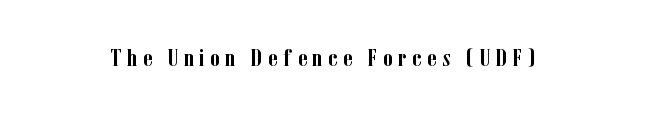
Q: Is the text bold? A: Yes.
Q: Is the text italic (slanted)? A: No, it is upright.
Q: Is the text underlined? A: No.
Q: Is the spacing between letters normal or unusually wide? A: Unusually wide.
